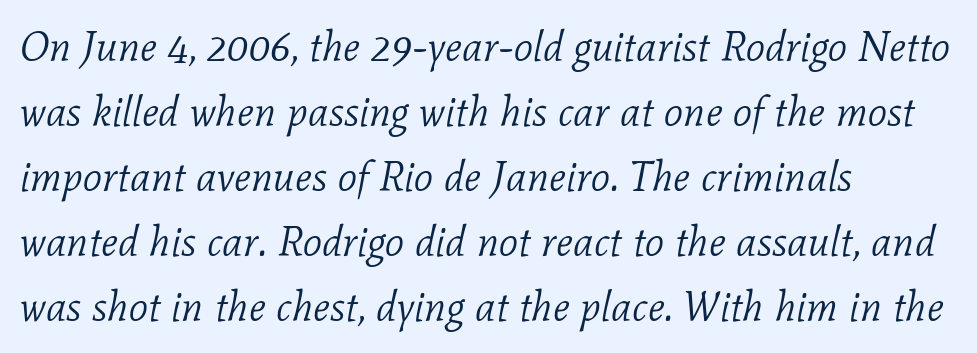
Q: Is the text bold? A: No.
Q: Is the text italic (slanted)? A: Yes, it leans right by about 11 degrees.
Q: Is the typeface a serif or a sans-serif typeface? A: Serif.
Q: Is the text underlined? A: No.
Q: How is the paragraph aligned? A: Left-aligned.
Q: Is the spacing between letters normal or unusually wide? A: Normal.
Q: Is the spacing between lines tight, normal or loose? A: Normal.
Q: Width (condensed, normal, or wide)? A: Normal.
Q: Stroke contrast? A: Low.
Q: x-height? A: Medium.
Q: Monospaced? A: No.
